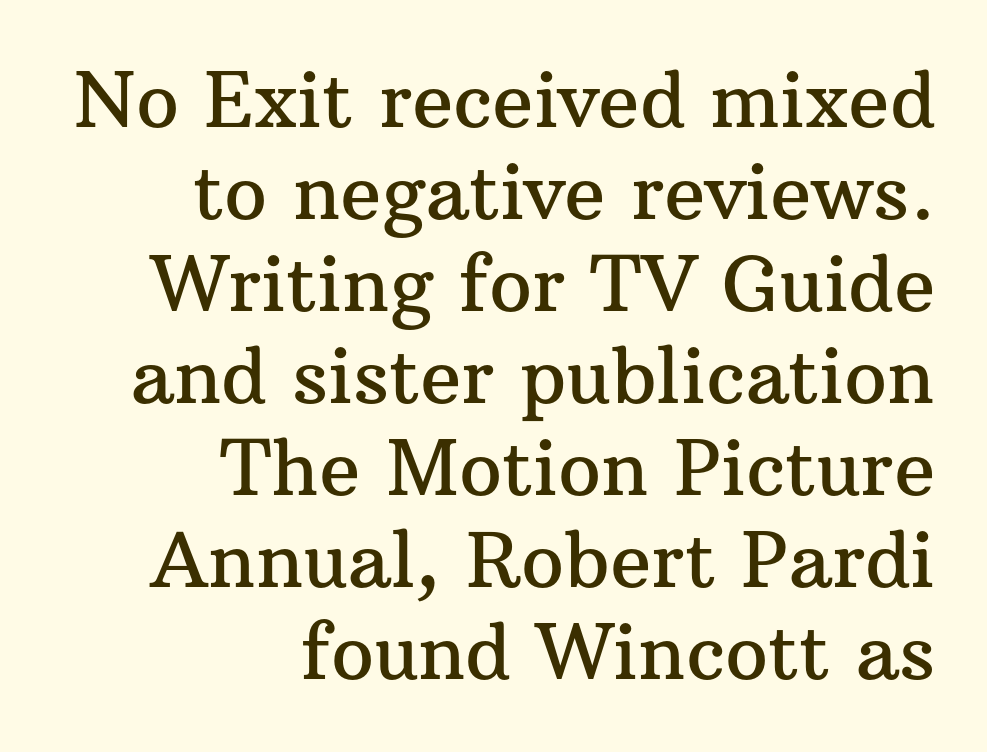
{"serif": "yes", "italic": "no", "width": "normal", "stroke_contrast": "medium", "x_height": "medium", "monospaced": "no", "underline": "no", "align": "right", "line_spacing_ratio": 1.21, "letter_spacing": "normal", "letter_spacing_em": 0.0, "glyph_px": 76}
